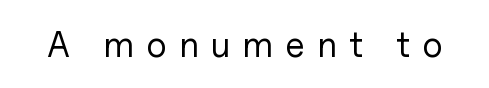
The image shows 36 px regular-weight sans-serif type, upright; set unusually wide letter spacing (+0.34 em), not underlined; low stroke contrast and a medium x-height.
